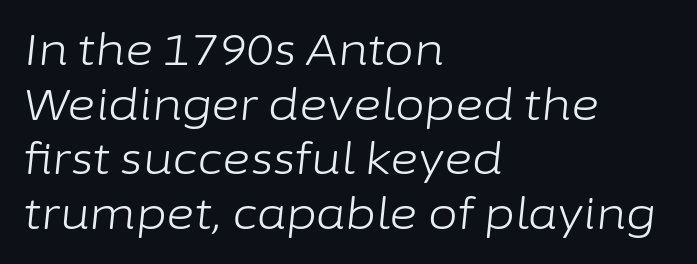
Q: Is the text bold? A: No.
Q: Is the text italic (slanted)? A: Yes, it leans right by about 6 degrees.
Q: Is the text underlined? A: No.
Q: How is the paragraph aligned? A: Left-aligned.
Q: Is the spacing between letters normal or unusually wide? A: Normal.
Q: Is the spacing between lines tight, normal or loose? A: Normal.
Q: Width (condensed, normal, or wide)? A: Normal.
Q: Stroke contrast? A: Low.
Q: x-height? A: Medium.
Q: Monospaced? A: No.
